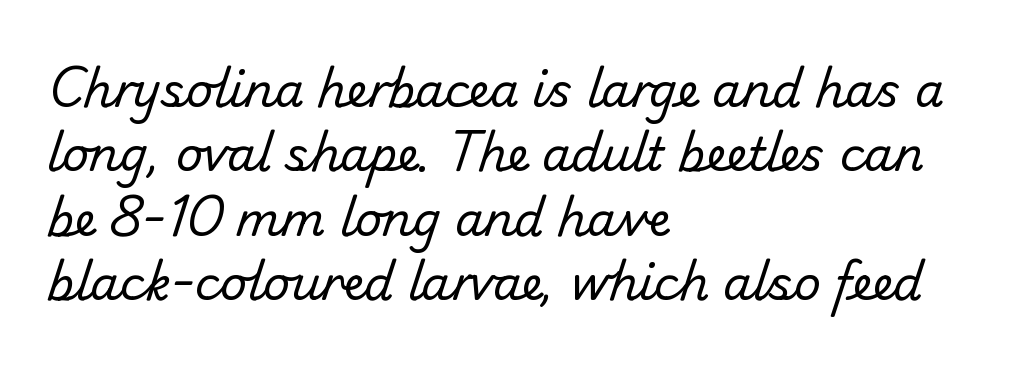
The rendering uses natural spacing where letterforms have individual widths. Vertically, the passage feels balanced, rows spaced as you'd expect. Heaviness? Minimal to ordinary, like unemphasized prose. A bare baseline throughout the passage.
